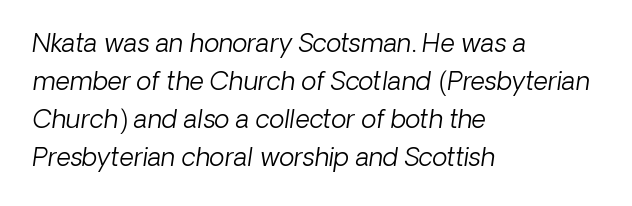
The image shows 25 px text type, italic (leaning right); set left-aligned, normal line spacing (1.52x), normal letter spacing, not underlined.
